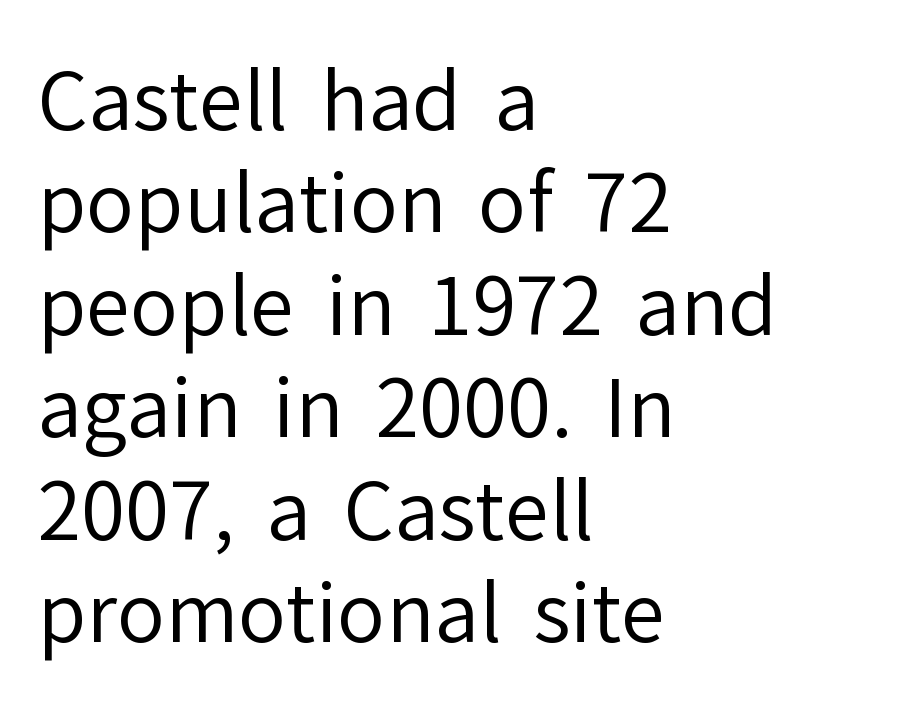
The image shows 80 px regular-weight sans-serif type, upright; set left-aligned, normal line spacing (1.28x), normal letter spacing, not underlined; low stroke contrast and a medium x-height.
